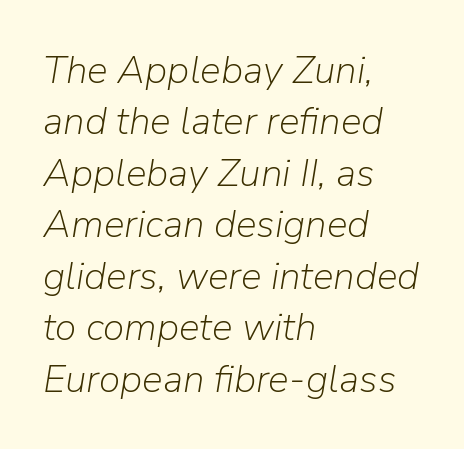
{"italic": "yes", "lean": "right", "slant_degrees": 9, "bold": "no", "weight": "light", "width": "normal", "stroke_contrast": "low", "x_height": "medium", "monospaced": "no", "underline": "no", "align": "left", "line_spacing": "normal", "line_spacing_ratio": 1.32, "letter_spacing": "normal", "letter_spacing_em": 0.0, "glyph_px": 39}
